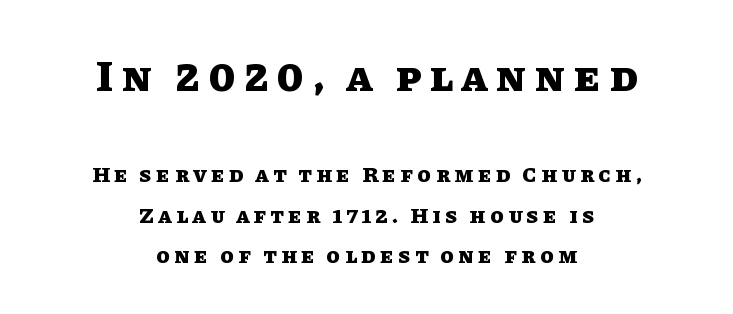
Scale decreases going downward across the two blocks. The setting favours the middle, as headings and verse often do. Think of a printed novel: that variable character pitch is what you see here. Typographic density is high because the face is bold.
